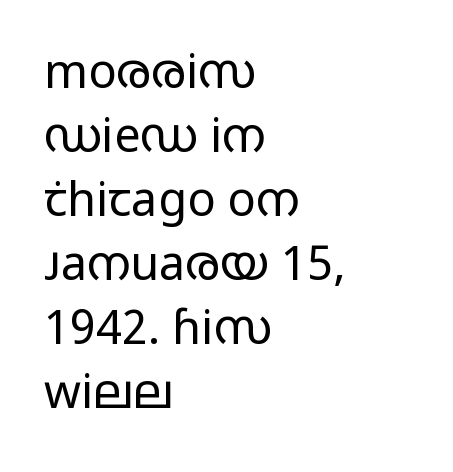
These glyphs show unthickened strokes, regular width or finer. The axis of the letterforms is exactly vertical. Between one letter and the next there's only the usual sliver of space. The paragraph has a hard left edge and a soft right edge. Proportional: the letters do not fall into vertical columns. Regarding leading, the lines here are spaced in the standard way.
